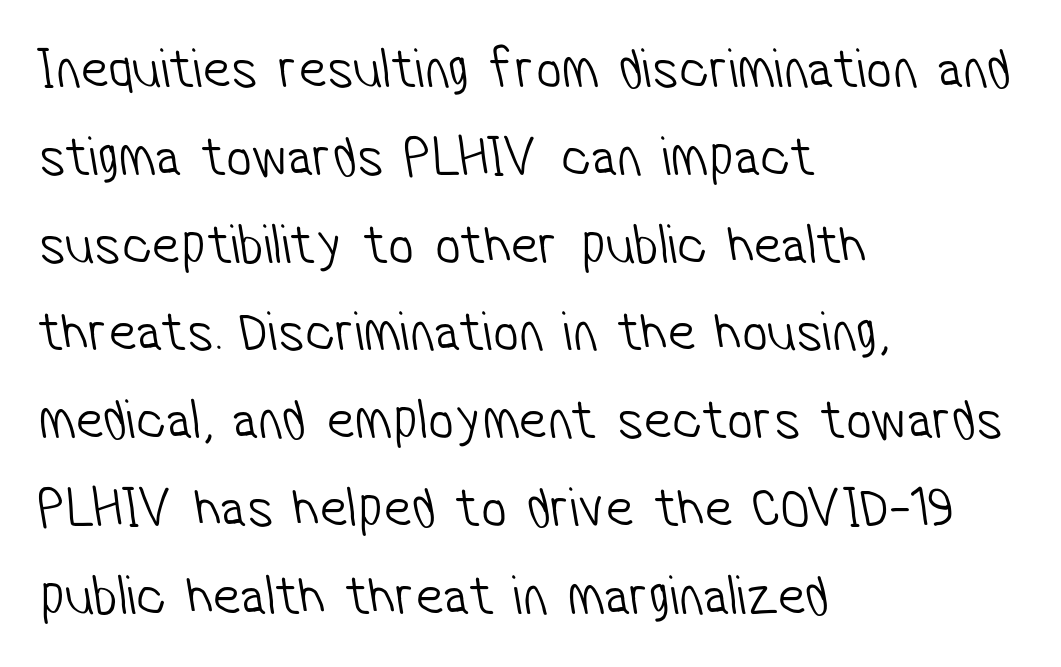
The image shows 57 px light, condensed sans-serif type; set left-aligned, normal line spacing (1.54x), normal letter spacing, not underlined; low stroke contrast and a medium x-height.
